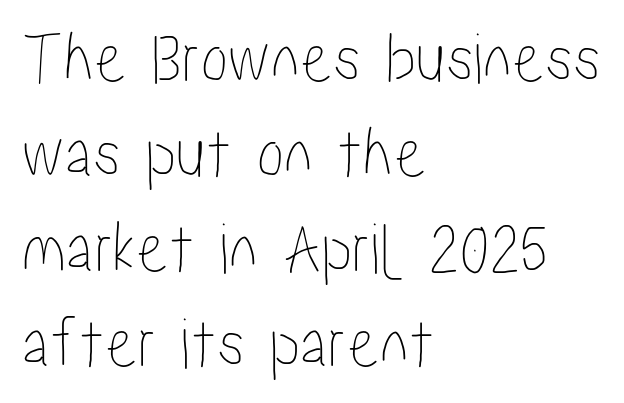
The image shows 73 px condensed type, upright; set left-aligned, normal line spacing (1.3x), normal letter spacing, not underlined; low stroke contrast and a medium x-height.
